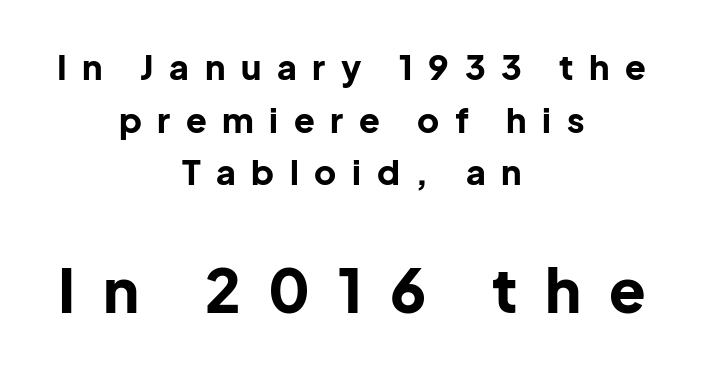
{"serif": "no", "italic": "no", "bold": "yes", "weight": "bold", "width": "normal", "stroke_contrast": "low", "x_height": "medium", "monospaced": "no", "underline": "no", "align": "center", "line_spacing": "normal", "line_spacing_ratio": 1.55, "letter_spacing": "wide", "letter_spacing_em": 0.46, "larger_block": "second", "size_ratio": 1.76, "glyph_px": 60}
